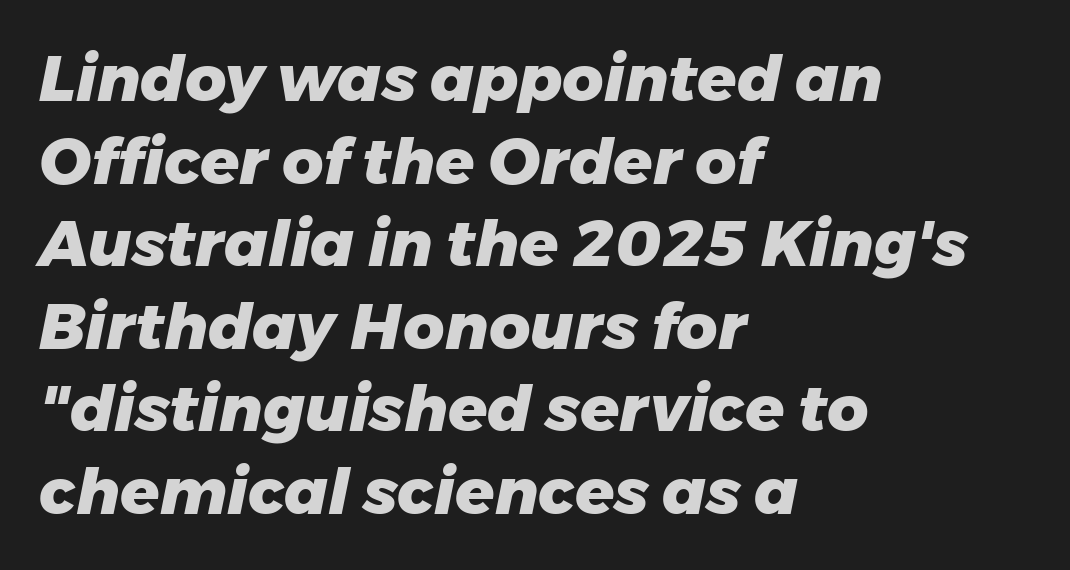
The image shows 64 px heavy type, italic (leaning right); set left-aligned, normal line spacing (1.29x), normal letter spacing, not underlined; low stroke contrast and a medium x-height.
